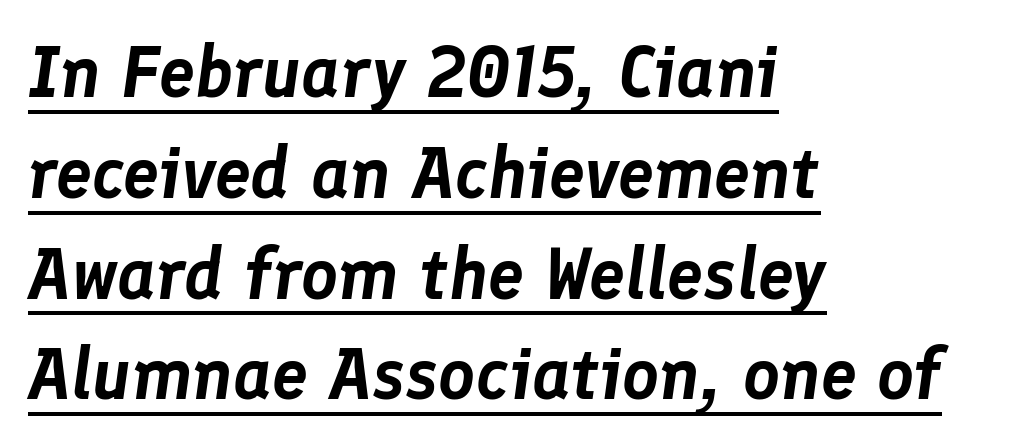
Q: Is the text italic (slanted)? A: Yes, it leans right by about 8 degrees.
Q: Is the text underlined? A: Yes.
Q: How is the paragraph aligned? A: Left-aligned.
Q: Is the spacing between letters normal or unusually wide? A: Normal.
Q: Is the spacing between lines tight, normal or loose? A: Normal.
Q: Width (condensed, normal, or wide)? A: Normal.
Q: Stroke contrast? A: Low.
Q: x-height? A: Medium.
Q: Monospaced? A: No.
